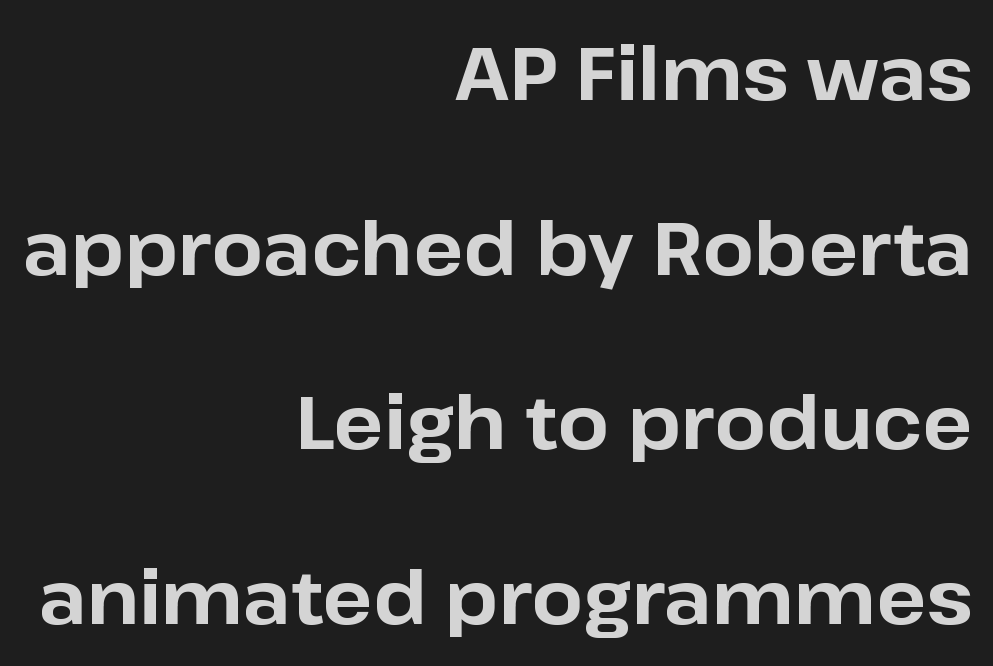
The typeface chosen for these lines omits serifs. Rows of type keep a wide berth in the vertical direction. No extra tracking has been applied to these lines. Each letter keeps its own natural width here, so spacing adapts to shape. The space beneath each line is pristine and unruled.
